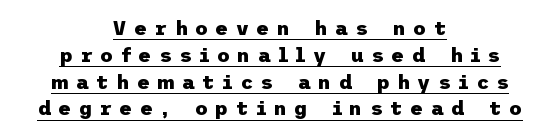
The image shows 20 px bold type, upright; set centered, normal line spacing (1.34x), unusually wide letter spacing (+0.37 em), underlined.
